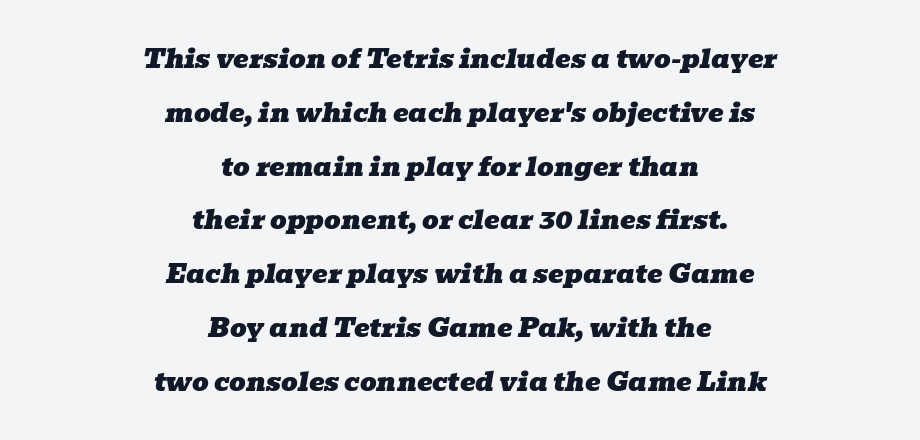
Q: Is the text italic (slanted)? A: Yes, it leans right by about 10 degrees.
Q: Is the text underlined? A: No.
Q: How is the paragraph aligned? A: Centered.
Q: Is the spacing between letters normal or unusually wide? A: Normal.
Q: Is the spacing between lines tight, normal or loose? A: Loose.
